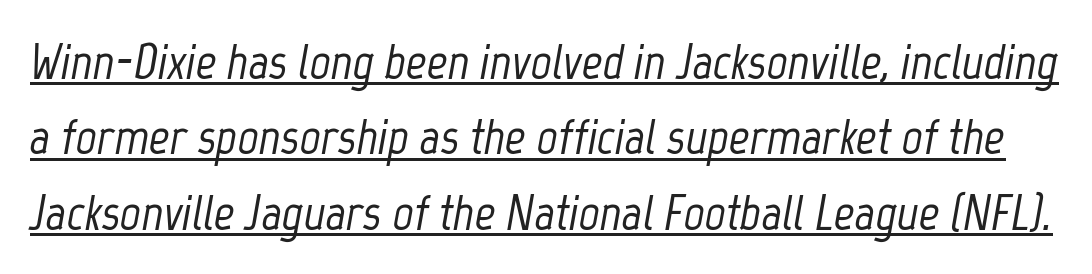
The image shows 51 px condensed type, italic (leaning right); set normal line spacing (1.48x), normal letter spacing, underlined; low stroke contrast and a medium x-height.
